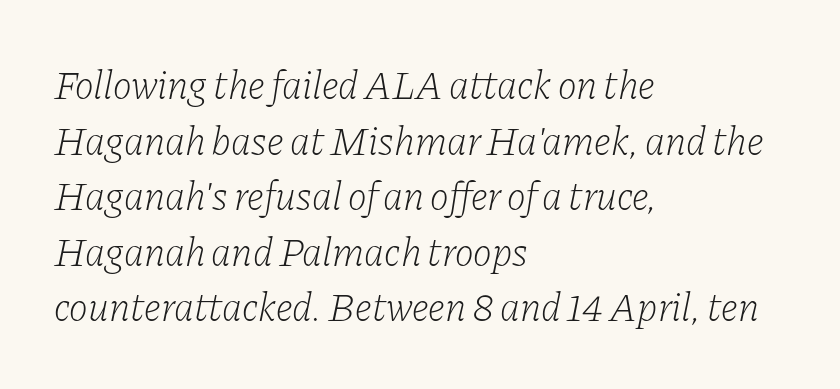
Is this a fixed-width face? No — the glyphs have proportional, varying widths. The zone under the glyphs is completely vacant. The horizontal fit of the characters is conventional and even. Regarding leading, the lines here are spaced in the standard way. The font family rendered here belongs to the serif group. The rendering applies a slant to the glyphs.
